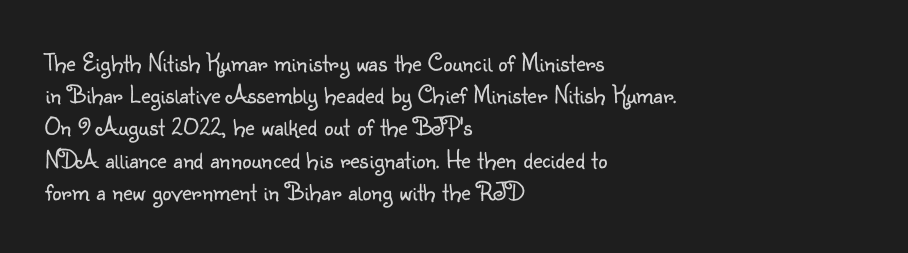
The image shows 26 px text type, upright; set left-aligned, line spacing 1.24x, normal letter spacing, not underlined.
